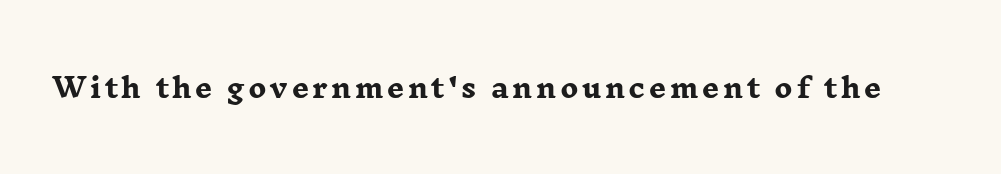
{"italic": "no", "bold": "yes", "underline": "no", "glyph_px": 27}
